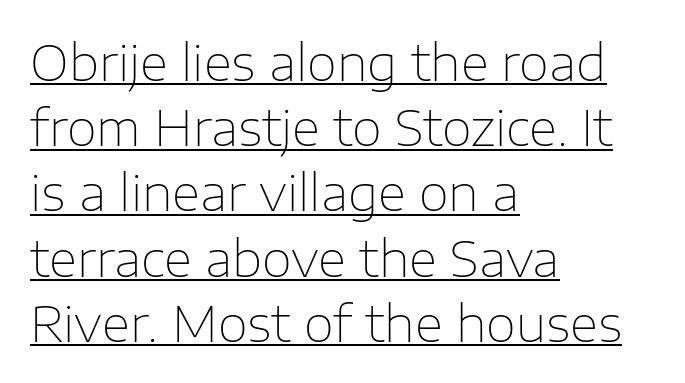
{"serif": "no", "italic": "no", "bold": "no", "weight": "thin", "width": "normal", "stroke_contrast": "low", "x_height": "medium", "monospaced": "no", "underline": "yes", "align": "left", "line_spacing": "normal", "line_spacing_ratio": 1.33, "letter_spacing": "normal", "letter_spacing_em": 0.0, "glyph_px": 49}
